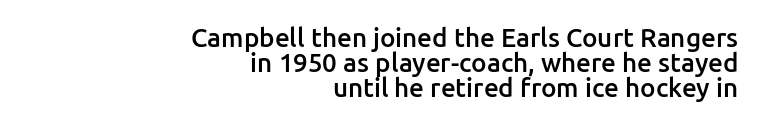
The image shows 26 px text type, upright; set right-aligned, tight line spacing (0.97x), normal letter spacing, not underlined.
